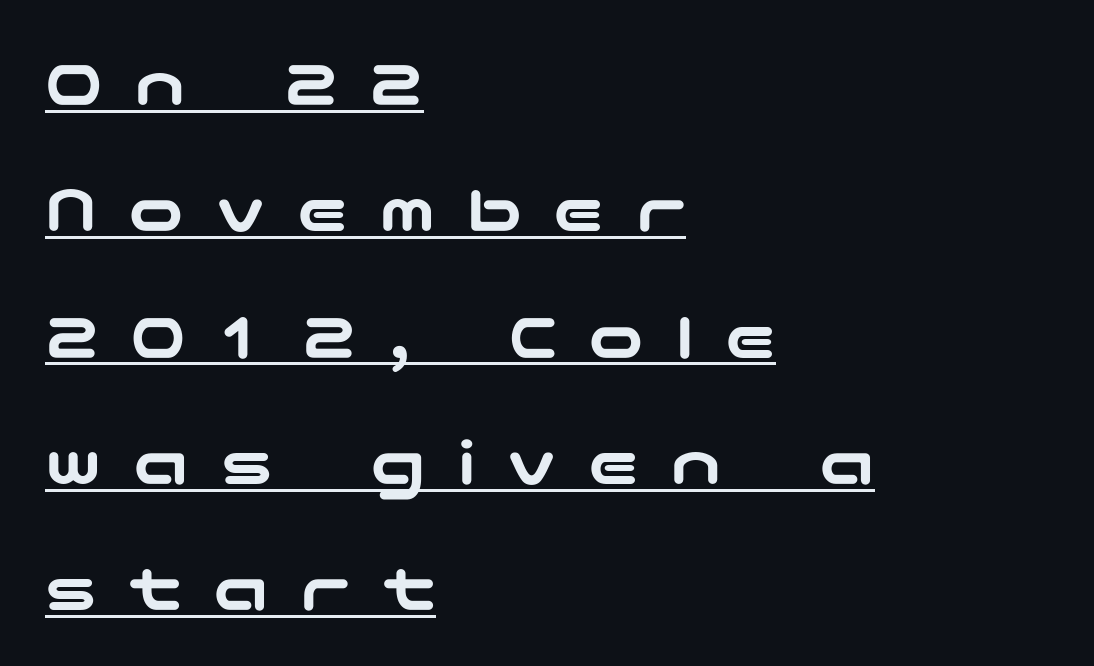
{"serif": "no", "italic": "no", "width": "wide", "stroke_contrast": "low", "x_height": "medium", "underline": "yes", "align": "left", "line_spacing_ratio": 1.83, "letter_spacing": "wide", "letter_spacing_em": 0.46, "glyph_px": 69}
